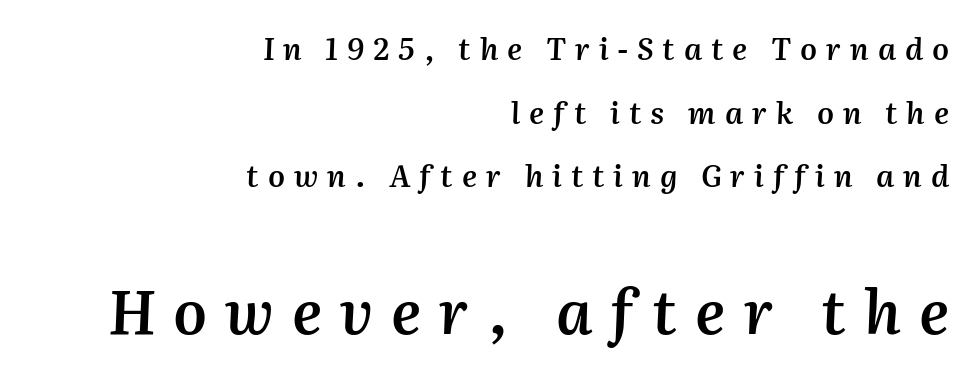
The image shows 60 px semibold type, italic (leaning right); set right-aligned, loose line spacing (2.12x), unusually wide letter spacing (+0.3 em), not underlined; the second (bottom) block is 2.0x larger; medium stroke contrast and a medium x-height.
